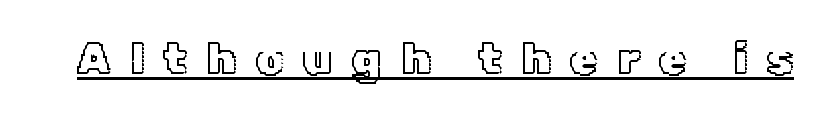
Q: Is the text italic (slanted)? A: No, it is upright.
Q: Is the text underlined? A: Yes.
Q: Is the spacing between letters normal or unusually wide? A: Unusually wide.
Q: Width (condensed, normal, or wide)? A: Normal.
Q: x-height? A: Medium.
Q: Monospaced? A: No.
